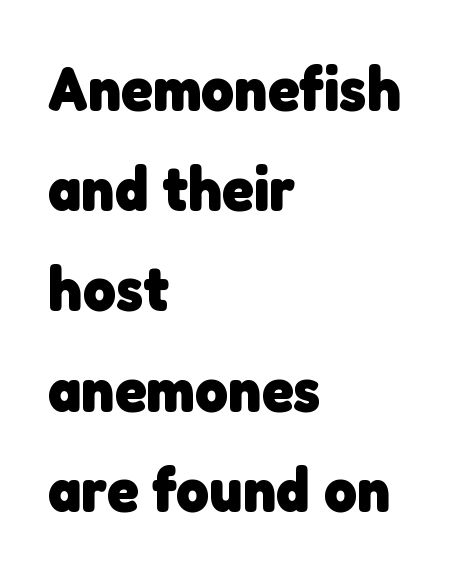
Heft: maximum for text — a bold. In terms of leading, this rendering sits right in the middle. The designer went with a sans here, leaving each stem footless. Decoration check: the copy has no underline. Here the designer chose a conventional face with non-uniform glyph widths. The line texture is even and compact thanks to regular tracking.
